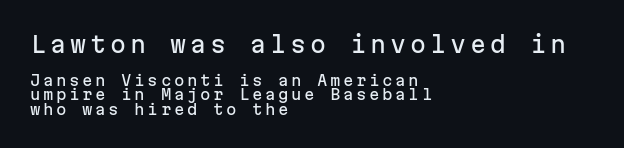
The image shows 23 px text type, upright; set left-aligned, tight line spacing (0.97x), not underlined; the first (top) block is 1.53x larger.
